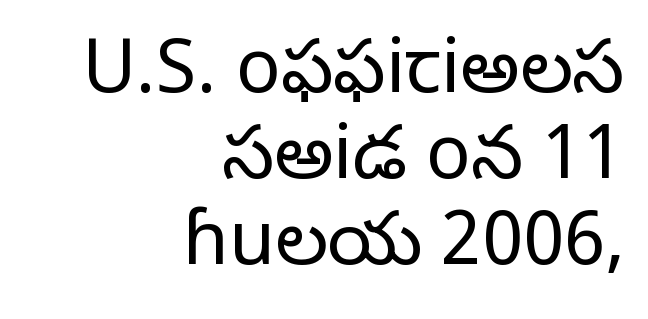
Observe the ordinary spacing: letters are neighbours, not strangers. Notice how the stems are strictly vertical — no italics here. Each stroke keeps to a modest, everyday thickness or less. Leftover space on each line is placed entirely before the opening word. Quick note: underline off.
